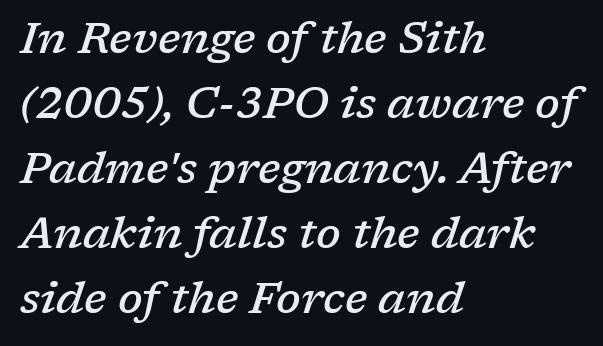
Compared with a centered layout, this one pins lines to the left instead. Firm but not heavy-handed strokes: this text is semibold. Tall strokes in this sample are angled rather than plumb. This sample keeps an unexceptional amount of space between lines. Here the designer chose a conventional face with non-uniform glyph widths.
